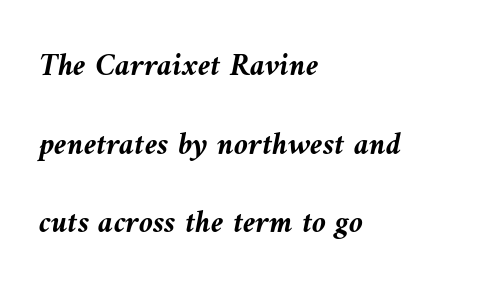
A typesetter would call this leading open, well beyond the default. The space beneath each line is pristine and unruled. Does the weight exceed regular? Yes, all the way to bold. The passage shown is typed in a proportional face where columns would drift. It's the slanting kind of type.
